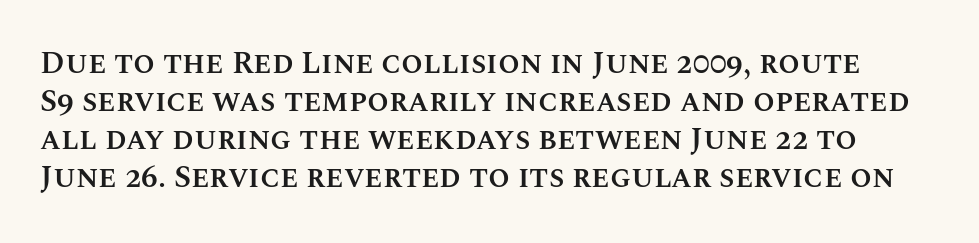
The image shows 31 px semibold type, upright; set line spacing 1.23x, normal letter spacing, not underlined; medium stroke contrast and a large x-height.
